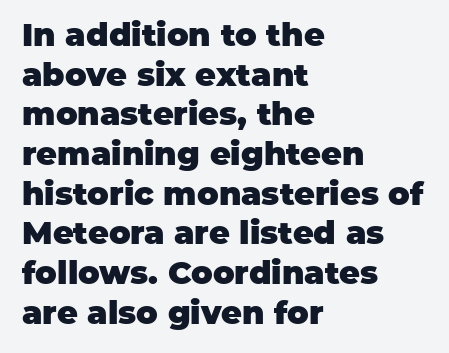
Compared with typical body copy, the letter spacing here is the same. The designer went with a sans here, leaving each stem footless. The space directly below the letters is spotless. In terms of weight, the rendering is a true, heavy bold. Style check: upright. The ragged edge is on the right, which tells us the setting is flush left.
